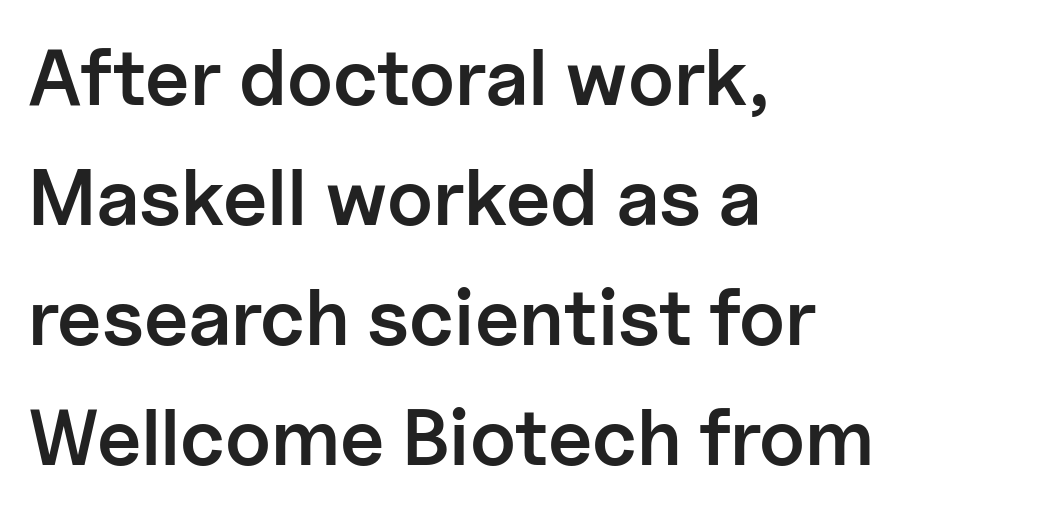
The lines are quadded left. A typesetter would call this proportional, since set widths differ per character. The letters stand straight up with perfectly vertical stems. The foot of each line stays bare and open. Horizontal bands of white between lines are of average thickness.
